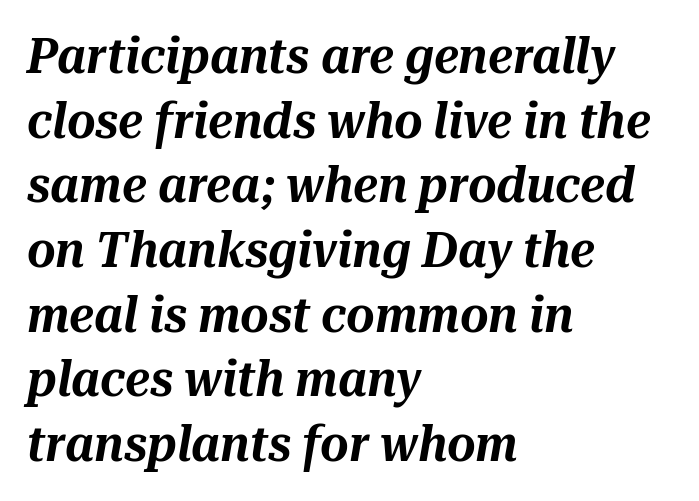
The image shows 49 px text type, italic (leaning right); set left-aligned, normal line spacing (1.32x), normal letter spacing, not underlined; medium stroke contrast and a medium x-height.
